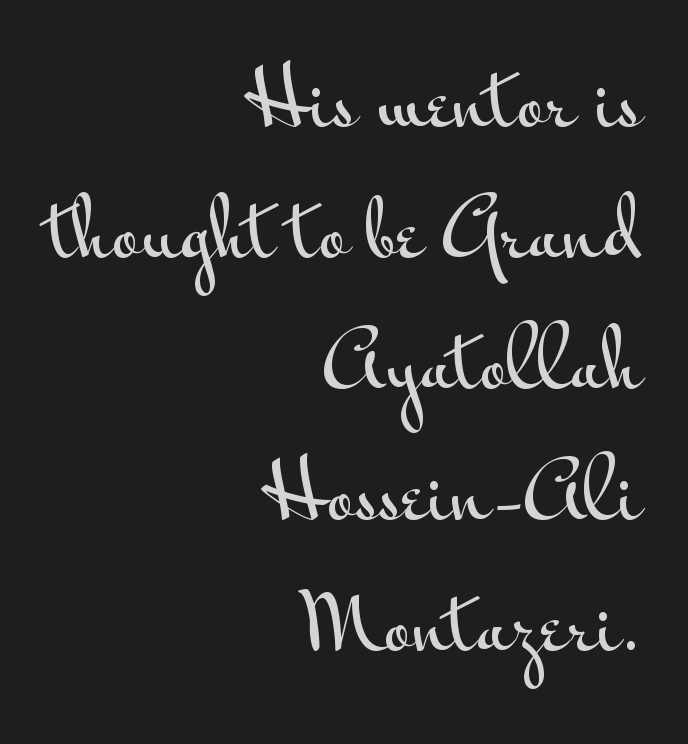
Q: Is the text italic (slanted)? A: Yes.
Q: Is the typeface a serif or a sans-serif typeface? A: Sans-serif.
Q: Is the text underlined? A: No.
Q: How is the paragraph aligned? A: Right-aligned.
Q: Is the spacing between letters normal or unusually wide? A: Normal.
Q: Is the spacing between lines tight, normal or loose? A: Normal.
Q: Width (condensed, normal, or wide)? A: Wide.
Q: Stroke contrast? A: Medium.
Q: x-height? A: Small.
Q: Monospaced? A: No.
